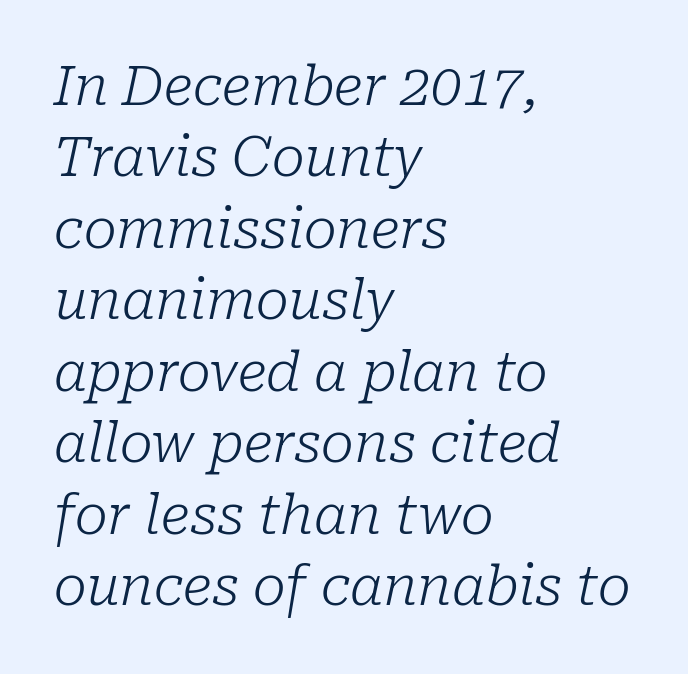
The image shows 55 px light serif type, italic (leaning right); set left-aligned, normal line spacing (1.3x), normal letter spacing, not underlined; low stroke contrast and a medium x-height.
